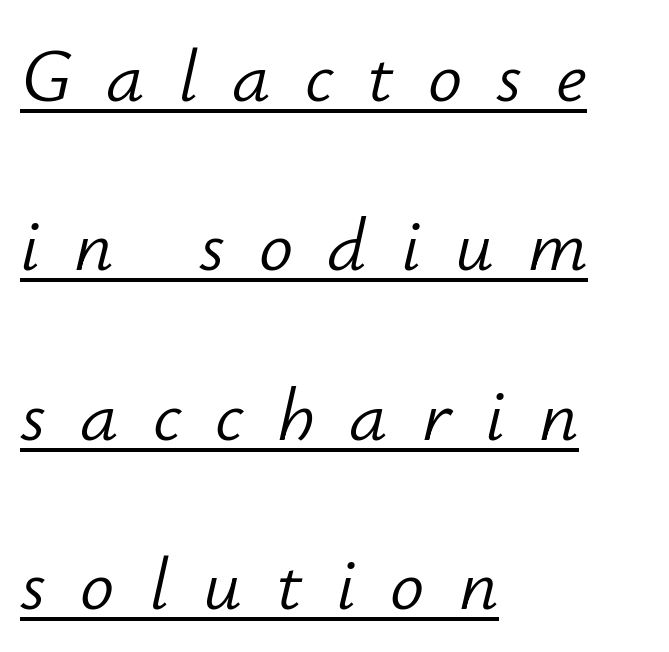
The image shows 76 px light type, italic (leaning right); set left-aligned, loose line spacing (2.23x), unusually wide letter spacing (+0.45 em), underlined; low stroke contrast and a small x-height.
